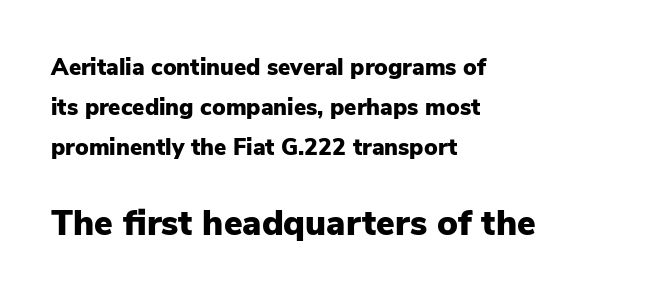
The image shows 35 px heavy sans-serif type, upright; set left-aligned, line spacing 1.74x, normal letter spacing, not underlined; the second (bottom) block is 1.52x larger; low stroke contrast and a medium x-height.
